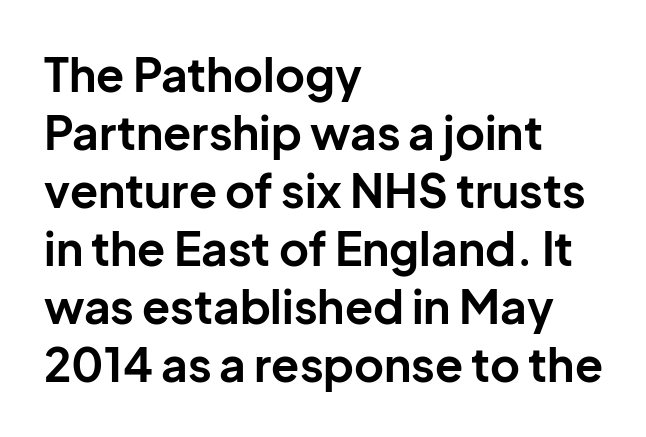
The image shows 46 px bold sans-serif type, upright; set left-aligned, normal line spacing (1.26x), normal letter spacing, not underlined; low stroke contrast and a medium x-height.
